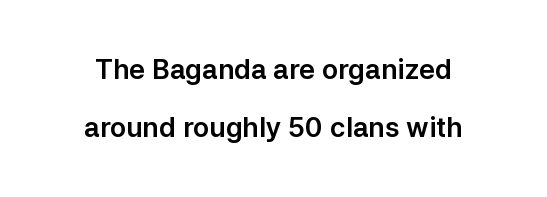
{"italic": "no", "underline": "no", "line_spacing": "loose", "line_spacing_ratio": 2.15, "letter_spacing": "normal", "letter_spacing_em": 0.0, "glyph_px": 27}
